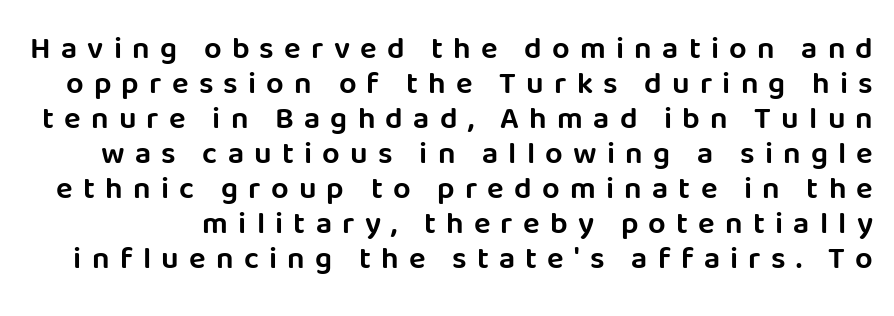
{"serif": "no", "italic": "no", "width": "normal", "stroke_contrast": "low", "x_height": "large", "monospaced": "no", "underline": "no", "line_spacing": "tight", "line_spacing_ratio": 1.13, "letter_spacing": "wide", "letter_spacing_em": 0.33, "glyph_px": 31}
